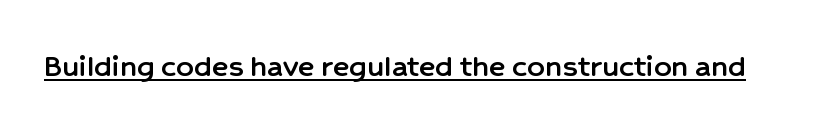
The image shows 34 px sans-serif type, upright; set normal letter spacing, underlined; low stroke contrast and a medium x-height.
